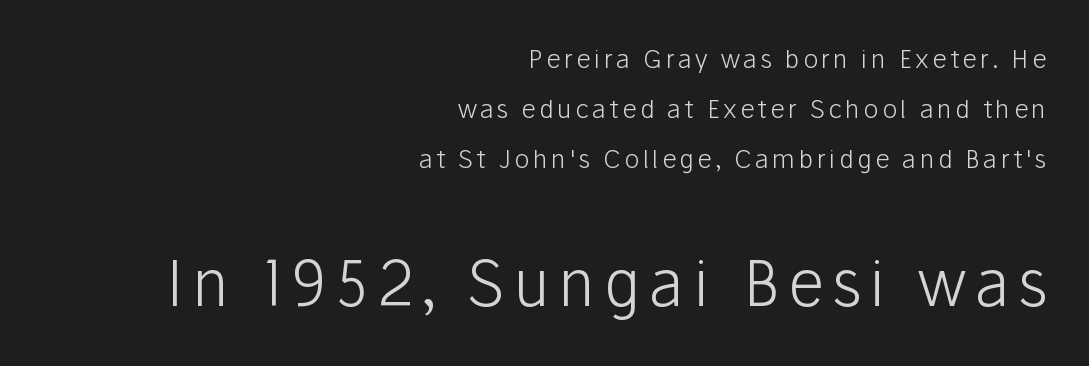
The image shows 63 px light sans-serif type, upright; set right-aligned, loose line spacing (2.0x), not underlined; the second (bottom) block is 2.52x larger; low stroke contrast and a medium x-height.
